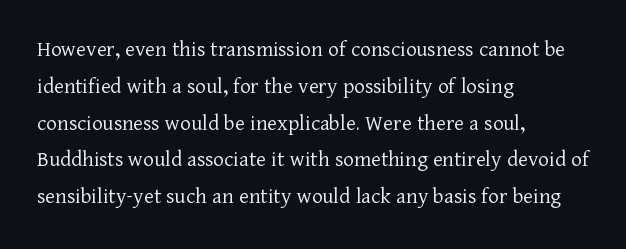
{"italic": "no", "bold": "no", "underline": "no", "align": "left", "line_spacing": "normal", "line_spacing_ratio": 1.6, "letter_spacing": "normal", "letter_spacing_em": 0.0, "glyph_px": 23}
